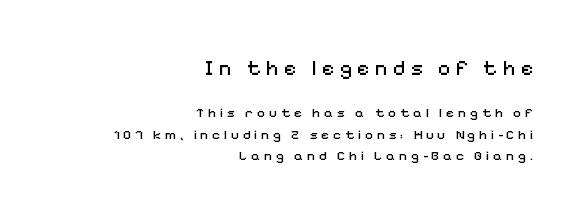
Q: Is the text bold? A: No.
Q: Is the text italic (slanted)? A: No, it is upright.
Q: Is the text underlined? A: No.
Q: How is the paragraph aligned? A: Right-aligned.
Q: Is the spacing between letters normal or unusually wide? A: Unusually wide.
Q: Is the spacing between lines tight, normal or loose? A: Normal.
Q: Which block of text is set in a larger size, the first (top) or the second (bottom)? A: The first (top) one.
